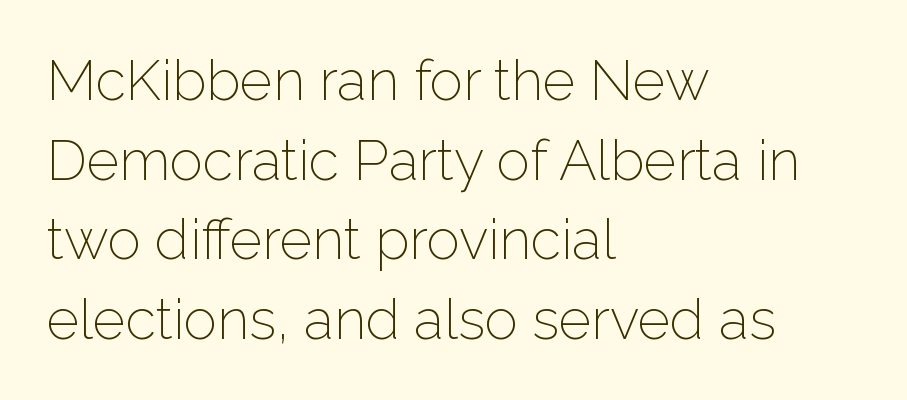
Every stem runs plumb, perpendicular to the baseline. Counters stay open thanks to moderate or lighter strokes. Line beginnings align vertically; line endings do not. The passage shown is typed in a proportional face where columns would drift. Baseline-to-baseline distance is the conventional proportion of letter height.
